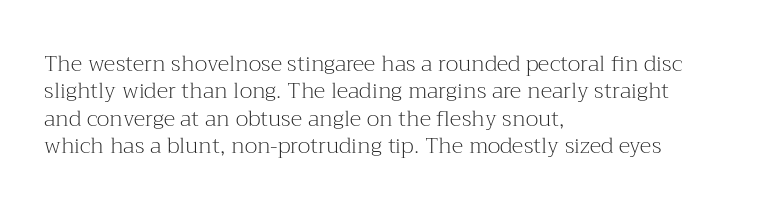
Rendered with straight, roman letterforms. Weight: not bold — regular or lighter. Words appear dense and cohesive because spacing is normal. Horizontal alignment here is leftward, the default for most running prose. A clean baseline with only descenders dipping below it.
